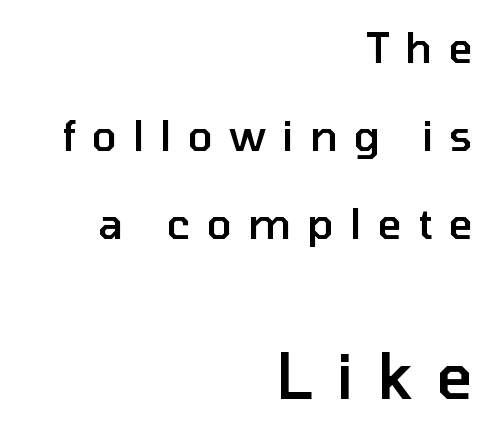
Q: Is the text bold? A: Semi-bold.
Q: Is the text italic (slanted)? A: No, it is upright.
Q: Is the typeface a serif or a sans-serif typeface? A: Sans-serif.
Q: Is the text underlined? A: No.
Q: How is the paragraph aligned? A: Right-aligned.
Q: Is the spacing between letters normal or unusually wide? A: Unusually wide.
Q: Is the spacing between lines tight, normal or loose? A: Loose.
Q: Which block of text is set in a larger size, the first (top) or the second (bottom)? A: The second (bottom) one.
Q: Width (condensed, normal, or wide)? A: Normal.
Q: Stroke contrast? A: Low.
Q: x-height? A: Medium.
Q: Monospaced? A: No.
